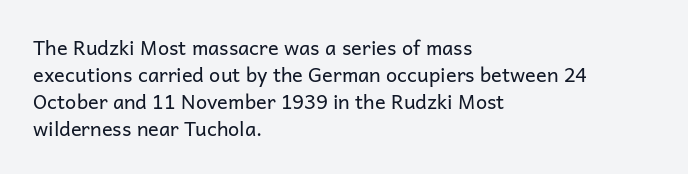
{"italic": "no", "bold": "no", "underline": "no", "align": "left", "line_spacing": "normal", "line_spacing_ratio": 1.35, "letter_spacing": "normal", "letter_spacing_em": 0.0, "glyph_px": 20}
